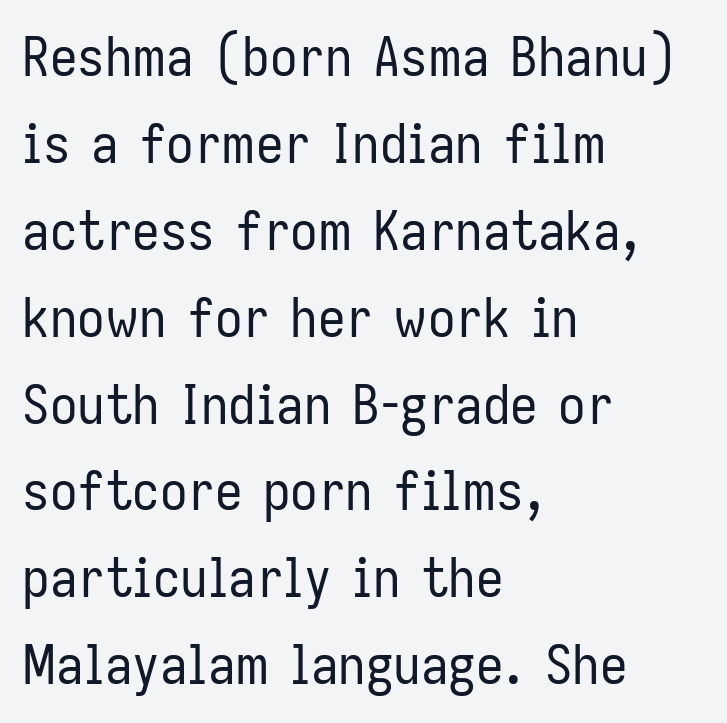
Q: Is the text bold? A: No.
Q: Is the text italic (slanted)? A: No, it is upright.
Q: Is the typeface a serif or a sans-serif typeface? A: Sans-serif.
Q: Is the text underlined? A: No.
Q: How is the paragraph aligned? A: Left-aligned.
Q: Is the spacing between letters normal or unusually wide? A: Normal.
Q: Is the spacing between lines tight, normal or loose? A: Normal.
Q: Width (condensed, normal, or wide)? A: Condensed.
Q: Stroke contrast? A: Low.
Q: x-height? A: Medium.
Q: Monospaced? A: No.
